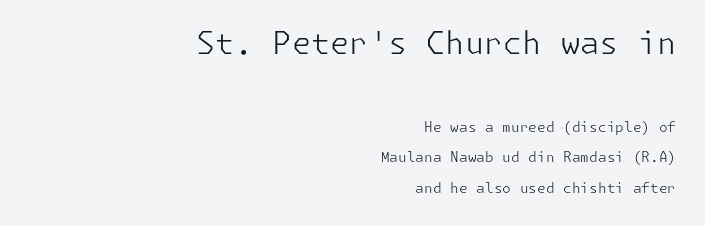
Q: Is the text bold? A: No.
Q: Is the text italic (slanted)? A: No, it is upright.
Q: Is the typeface a serif or a sans-serif typeface? A: Sans-serif.
Q: Is the text underlined? A: No.
Q: How is the paragraph aligned? A: Right-aligned.
Q: Is the spacing between letters normal or unusually wide? A: Normal.
Q: Is the spacing between lines tight, normal or loose? A: Loose.
Q: Which block of text is set in a larger size, the first (top) or the second (bottom)? A: The first (top) one.
Q: Width (condensed, normal, or wide)? A: Normal.
Q: Stroke contrast? A: Low.
Q: x-height? A: Medium.
